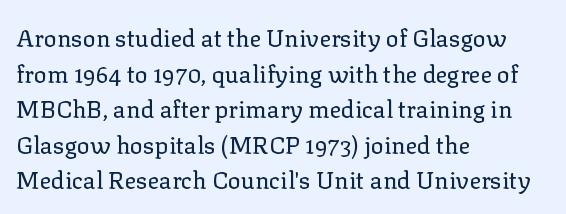
Q: Is the text bold? A: No.
Q: Is the text italic (slanted)? A: No, it is upright.
Q: Is the text underlined? A: No.
Q: How is the paragraph aligned? A: Left-aligned.
Q: Is the spacing between letters normal or unusually wide? A: Normal.
Q: Is the spacing between lines tight, normal or loose? A: Normal.
